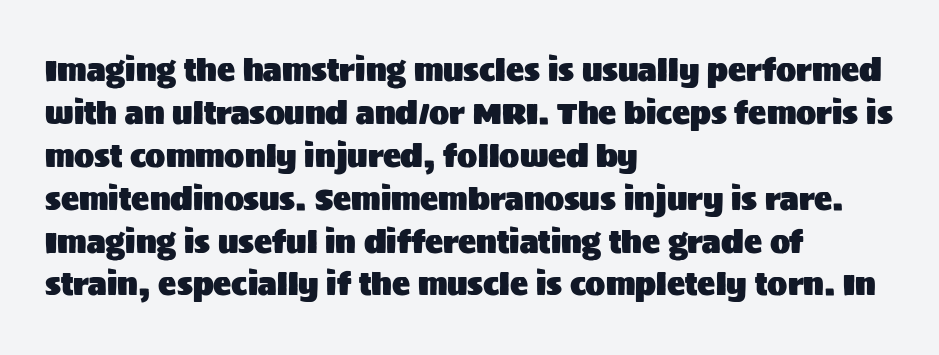
The image shows 30 px sans-serif type, upright; set left-aligned, normal line spacing (1.43x), normal letter spacing, not underlined; medium stroke contrast and a large x-height.
